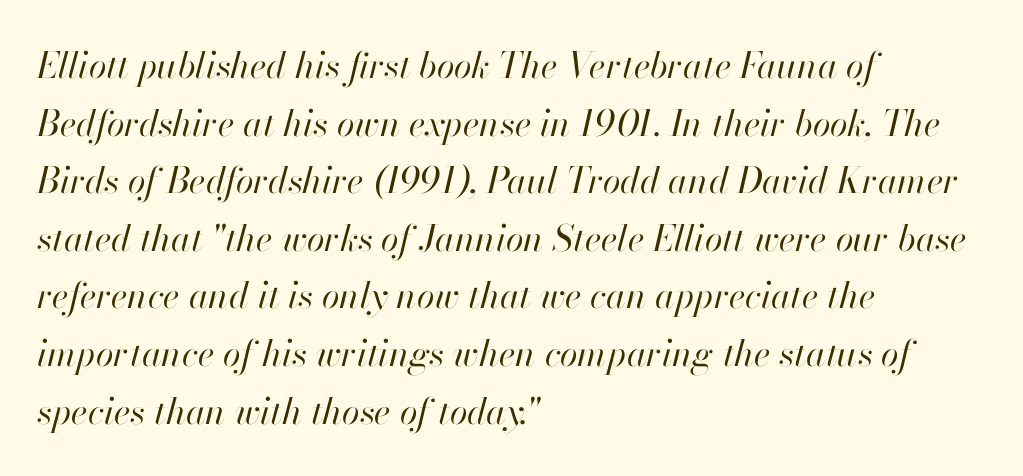
The image shows 36 px regular-weight type, italic (leaning right); set left-aligned, normal line spacing (1.6x), normal letter spacing, not underlined; high stroke contrast and a small x-height.
